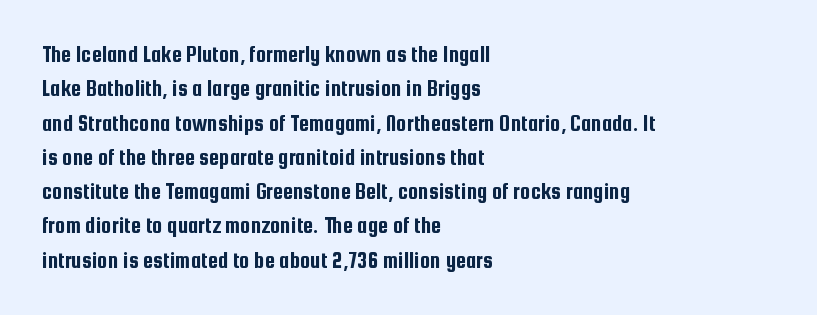
{"italic": "no", "underline": "no", "align": "left", "line_spacing": "normal", "line_spacing_ratio": 1.49, "letter_spacing": "normal", "letter_spacing_em": 0.0, "glyph_px": 23}
